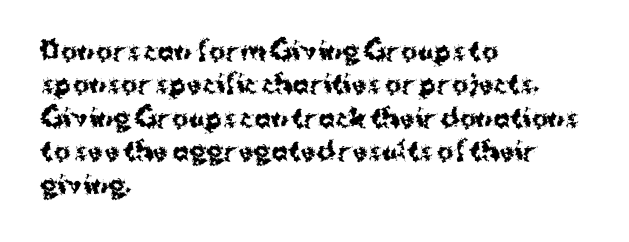
{"italic": "no", "bold": "yes", "underline": "no", "align": "left", "line_spacing": "normal", "line_spacing_ratio": 1.34, "letter_spacing": "normal", "letter_spacing_em": 0.0, "glyph_px": 25}
